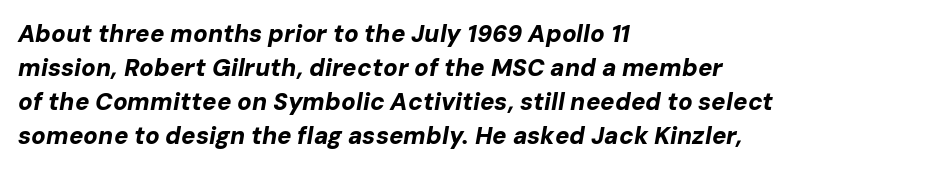
The image shows 24 px bold type, italic (leaning right); set left-aligned, normal line spacing (1.41x), normal letter spacing, not underlined.
